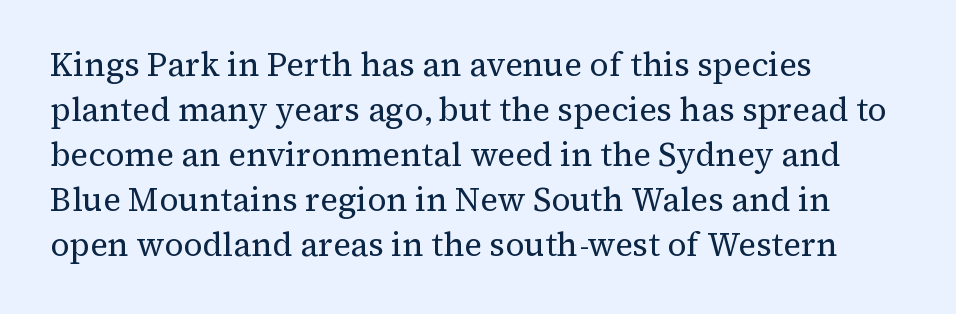
The image shows 33 px regular-weight serif type, upright; set left-aligned, normal line spacing (1.36x), normal letter spacing, not underlined; medium stroke contrast and a medium x-height.
